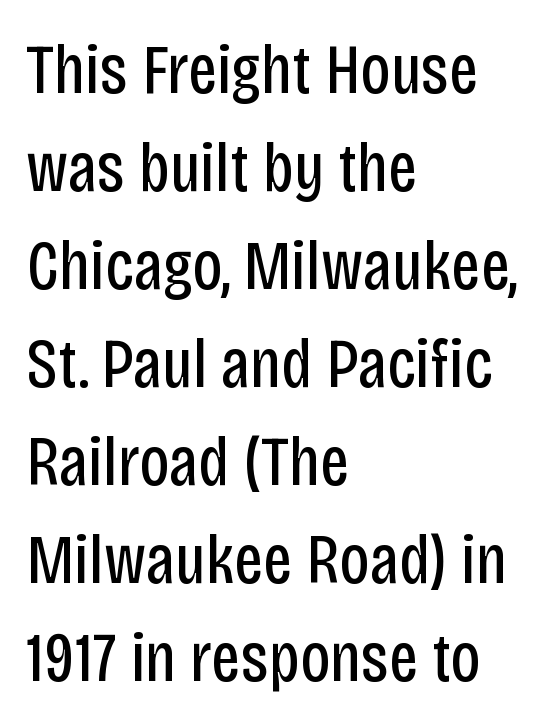
The image shows 71 px regular-weight, condensed sans-serif type, upright; set left-aligned, normal line spacing (1.38x), normal letter spacing, not underlined; low stroke contrast and a large x-height.
